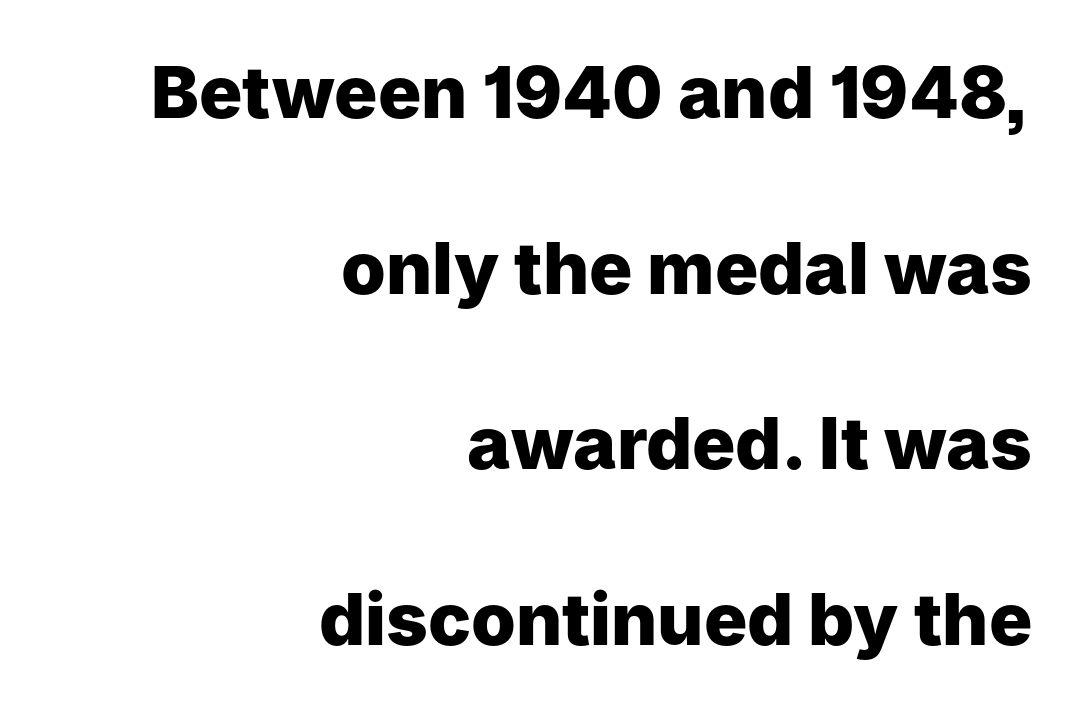
The rendering uses a large line-height, opening up the rows. This rendering uses right alignment, leaving the left contour irregular. Note: no serifs on the glyphs. Tall strokes in this sample are plumb rather than angled. You could not count columns in this text — the font is proportionally spaced. Typographic density is high because the face is bold.
